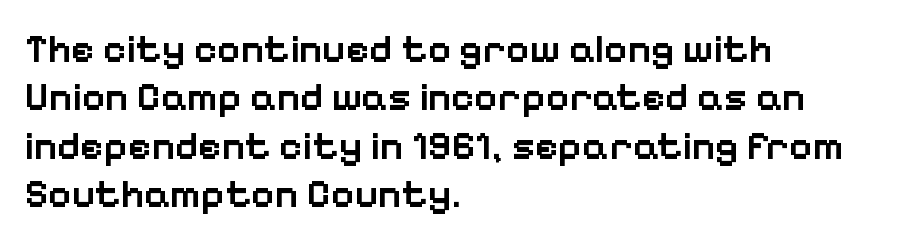
{"serif": "no", "italic": "no", "bold": "semi", "weight": "semibold", "width": "normal", "stroke_contrast": "low", "x_height": "medium", "monospaced": "no", "underline": "no", "align": "left", "line_spacing_ratio": 1.21, "letter_spacing": "normal", "letter_spacing_em": 0.0, "glyph_px": 40}
